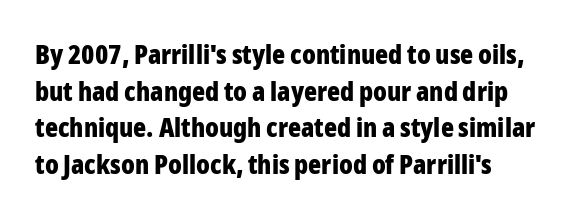
{"italic": "no", "bold": "yes", "underline": "no", "align": "left", "line_spacing": "normal", "line_spacing_ratio": 1.36, "letter_spacing": "normal", "letter_spacing_em": 0.0, "glyph_px": 27}
